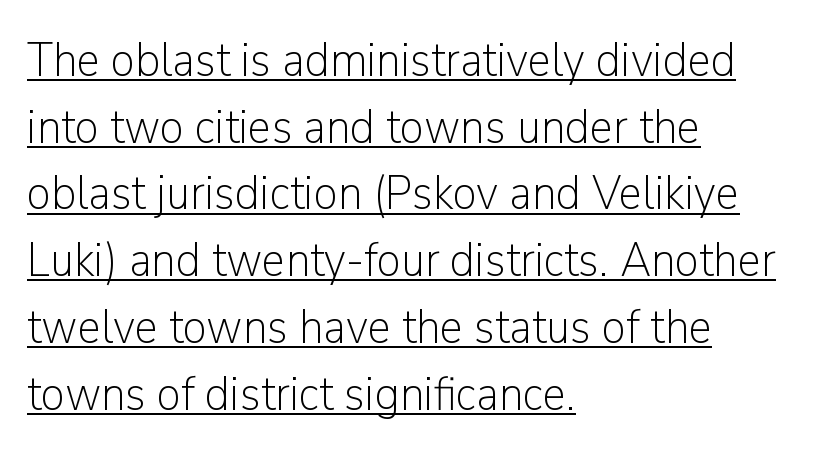
{"serif": "no", "italic": "no", "bold": "no", "weight": "light", "width": "normal", "stroke_contrast": "low", "x_height": "medium", "monospaced": "no", "underline": "yes", "align": "left", "line_spacing": "normal", "line_spacing_ratio": 1.39, "letter_spacing": "normal", "letter_spacing_em": 0.0, "glyph_px": 48}
